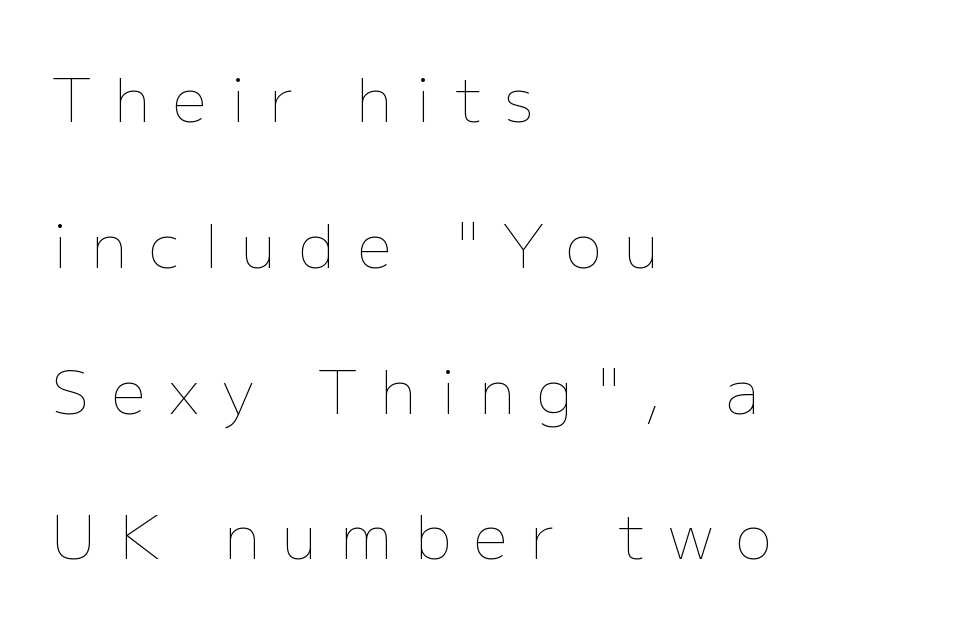
Quick note: underline off. Tracking here is generous; glyphs stand well apart from one another. Is the type heavy? It reads as light-to-regular instead. Posture: straight, roman, zero tilt. Horizontally, the lines are justified to the leading edge only. The designer dialed line spacing up above the default.
